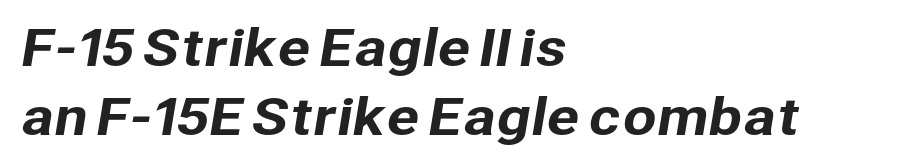
{"serif": "no", "width": "normal", "stroke_contrast": "low", "x_height": "medium", "monospaced": "no", "underline": "no", "align": "left", "line_spacing": "normal", "line_spacing_ratio": 1.4, "letter_spacing": "normal", "letter_spacing_em": 0.0, "glyph_px": 49}
